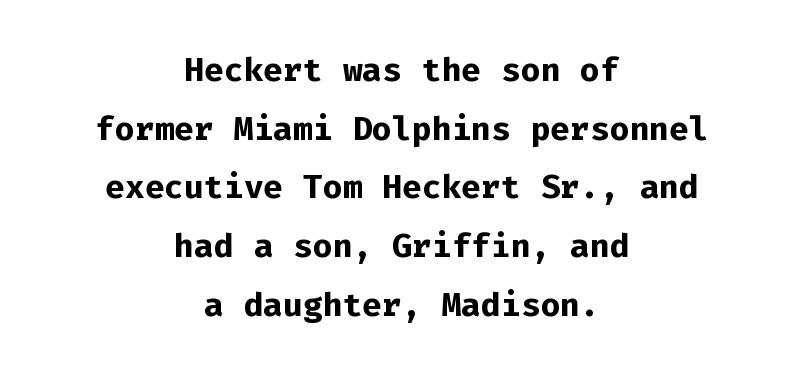
No italicization has been applied; the sample stays upright. Anything drawn beneath the words? Only blank space. Do the characters align in a grid? Yes, the font is monospaced. Here the glyphs are tracked normally, forming tight word shapes. Heft: maximum for text — a bold. The letters carry no serifs — their stems end cleanly without finishing strokes.
